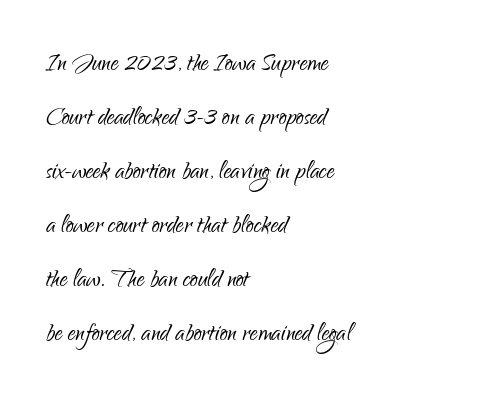
The image shows 31 px light, condensed sans-serif type; set left-aligned, line spacing 1.74x, normal letter spacing, not underlined; low stroke contrast and a small x-height.
